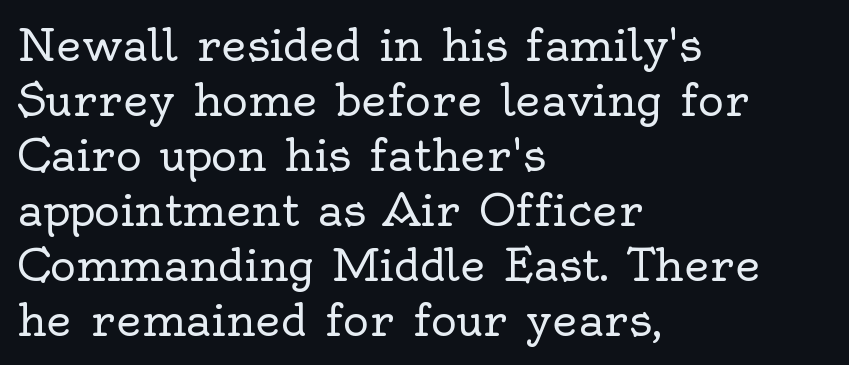
{"serif": "yes", "italic": "no", "bold": "no", "weight": "regular", "width": "normal", "x_height": "small", "monospaced": "no", "underline": "no", "align": "left", "line_spacing": "normal", "line_spacing_ratio": 1.25, "letter_spacing": "normal", "letter_spacing_em": 0.0, "glyph_px": 44}
